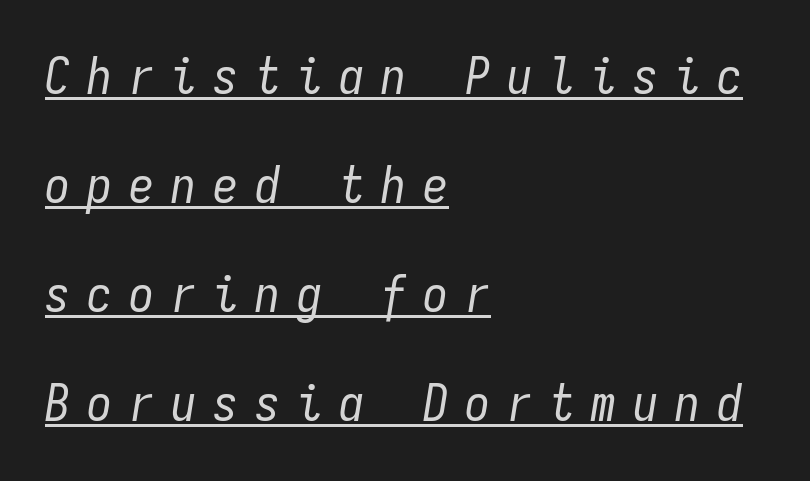
The image shows 50 px regular-weight, condensed type, italic (leaning right), monospaced; set left-aligned, loose line spacing (2.18x), unusually wide letter spacing (+0.34 em), underlined; low stroke contrast and a medium x-height.
